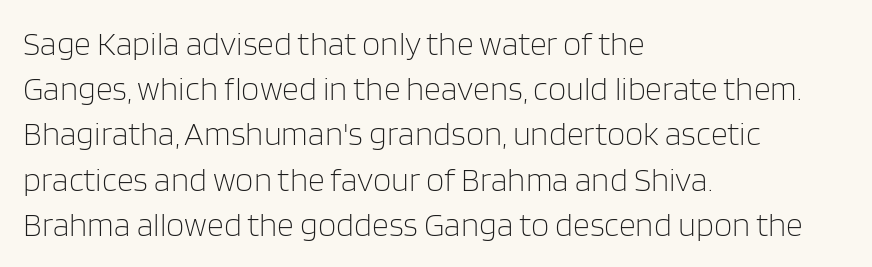
{"serif": "no", "italic": "no", "bold": "no", "weight": "light", "width": "normal", "stroke_contrast": "low", "x_height": "large", "monospaced": "no", "underline": "no", "align": "left", "line_spacing": "normal", "line_spacing_ratio": 1.37, "letter_spacing": "normal", "letter_spacing_em": 0.0, "glyph_px": 33}
